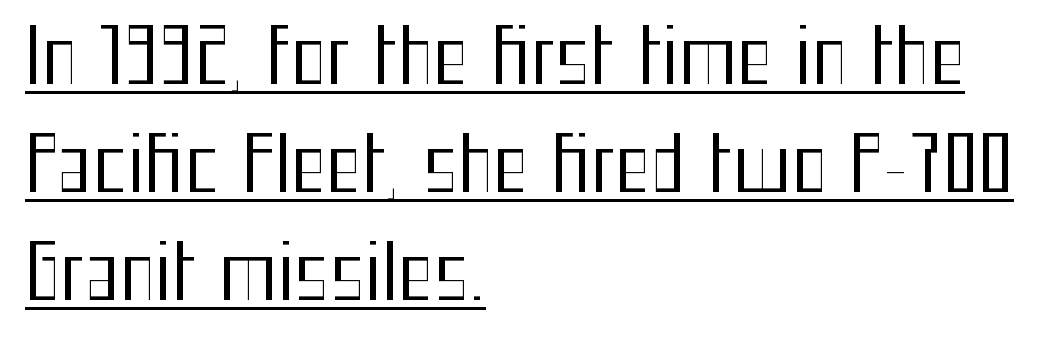
No letter is thick-stroked: the sample isn't bold. Is there an underline? Yes — a line sits under the letters. The typesetter chose a ragged-right arrangement here. The passage shown has conventional tracking throughout. Serif or sans? Sans — the stroke terminals are bare. Posture: vertical.
